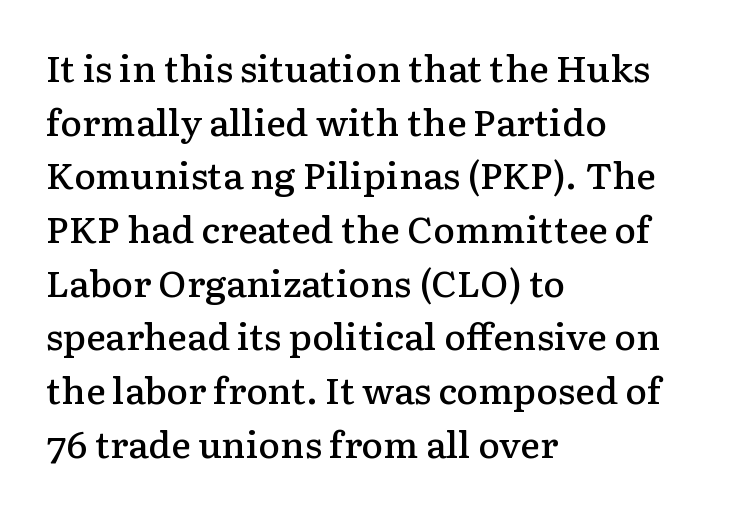
The area under the type is left untouched. The horizontal fit of the characters is conventional and even. Serifs: yes, visible at the terminals of the letterforms. Character widths vary here, with narrow letters taking less room than wide ones. Look at the stroke-to-counter ratio: somewhat heavy, a semibold. Italic? Not at all — the glyphs are vertical.
